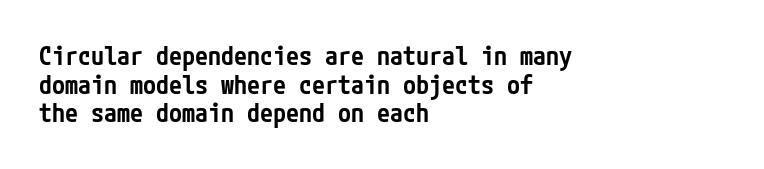
{"italic": "no", "bold": "semi", "underline": "no", "align": "left", "line_spacing": "tight", "line_spacing_ratio": 1.1, "letter_spacing": "normal", "letter_spacing_em": 0.0, "glyph_px": 26}
